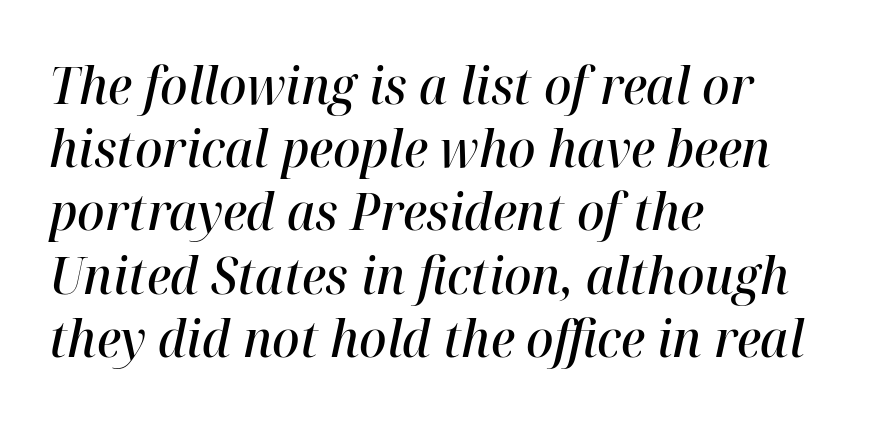
{"italic": "yes", "lean": "right", "slant_degrees": 12, "bold": "semi", "weight": "semibold", "width": "normal", "stroke_contrast": "high", "x_height": "medium", "monospaced": "no", "underline": "no", "align": "left", "line_spacing_ratio": 1.24, "letter_spacing": "normal", "letter_spacing_em": 0.0, "glyph_px": 51}
